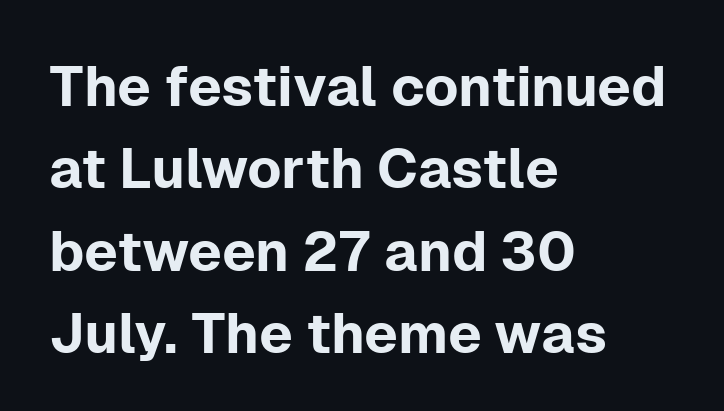
Q: Is the text italic (slanted)? A: No, it is upright.
Q: Is the typeface a serif or a sans-serif typeface? A: Sans-serif.
Q: Is the text underlined? A: No.
Q: How is the paragraph aligned? A: Left-aligned.
Q: Is the spacing between letters normal or unusually wide? A: Normal.
Q: Is the spacing between lines tight, normal or loose? A: Normal.
Q: Width (condensed, normal, or wide)? A: Normal.
Q: Stroke contrast? A: Low.
Q: x-height? A: Medium.
Q: Monospaced? A: No.
